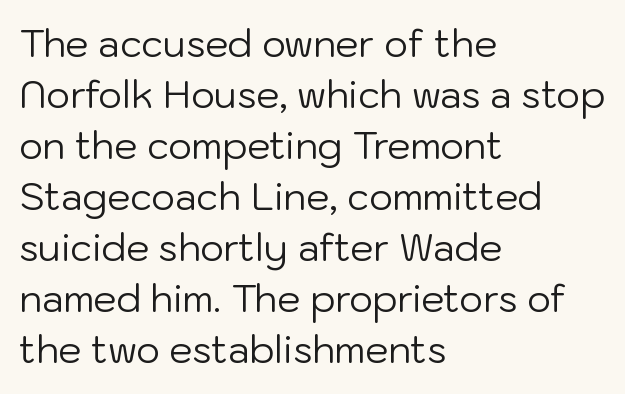
Characters follow at the spacing the type designer built in. Horizontal alignment here is leftward, the default for most running prose. The specimen reads as upright at a glance. Underlining? Definitely not there. Line spacing here is normal.
